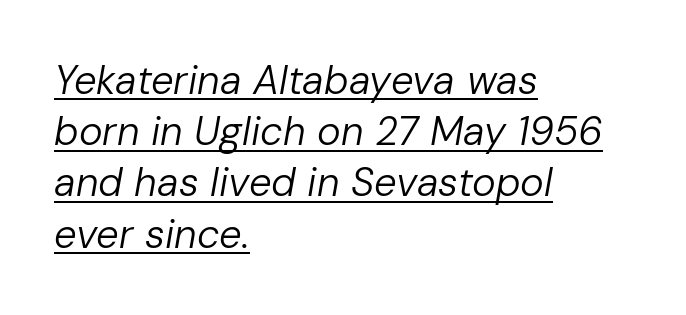
Rows of type keep a routine distance in the vertical direction. If you drew a line through each stem, it would be angled. The face used here is proportionally spaced, like ordinary book or web type. Between one letter and the next there's only the usual sliver of space. Is the block centered? No — it sits flush against the left margin. The weight tops out at a normal text grade.
